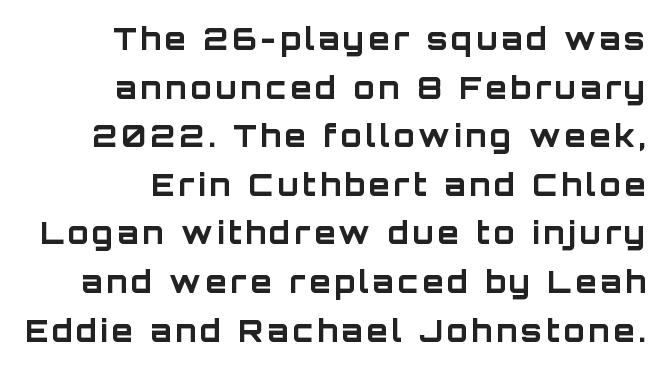
The image shows 30 px bold sans-serif type, upright; set right-aligned, normal line spacing (1.62x), not underlined; low stroke contrast and a large x-height.
